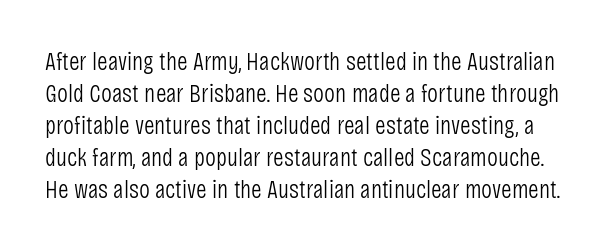
Q: Is the text bold? A: No.
Q: Is the text italic (slanted)? A: No, it is upright.
Q: Is the text underlined? A: No.
Q: Is the spacing between letters normal or unusually wide? A: Normal.
